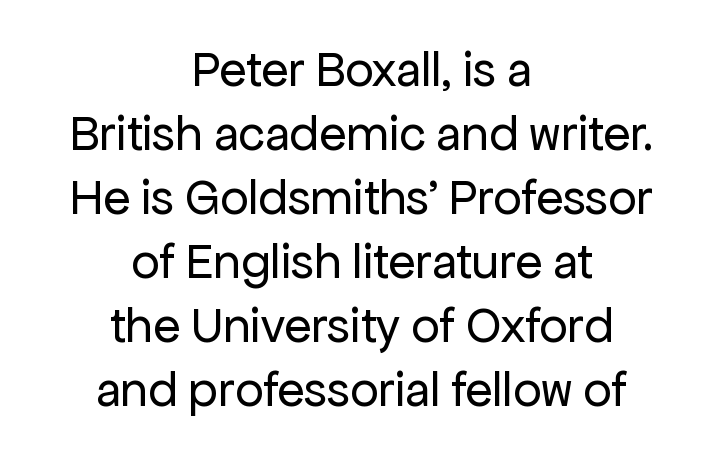
Q: Is the text bold? A: No.
Q: Is the text italic (slanted)? A: No, it is upright.
Q: Is the typeface a serif or a sans-serif typeface? A: Sans-serif.
Q: Is the text underlined? A: No.
Q: How is the paragraph aligned? A: Centered.
Q: Is the spacing between letters normal or unusually wide? A: Normal.
Q: Is the spacing between lines tight, normal or loose? A: Normal.
Q: Width (condensed, normal, or wide)? A: Normal.
Q: Stroke contrast? A: Low.
Q: x-height? A: Medium.
Q: Monospaced? A: No.
